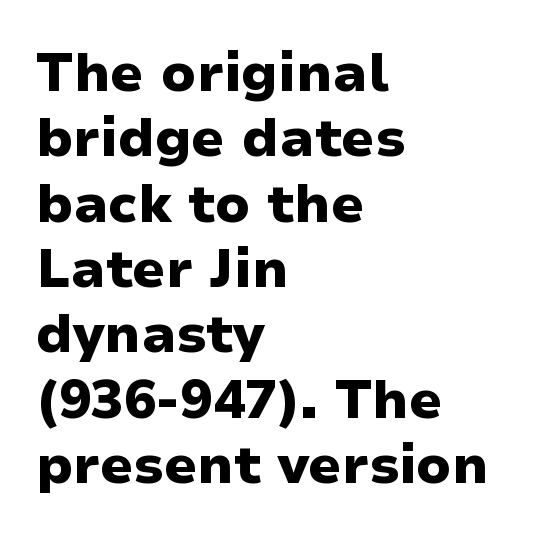
{"serif": "no", "italic": "no", "bold": "yes", "weight": "heavy", "width": "normal", "stroke_contrast": "low", "x_height": "medium", "monospaced": "no", "underline": "no", "align": "left", "line_spacing_ratio": 1.21, "letter_spacing": "normal", "letter_spacing_em": 0.0, "glyph_px": 54}
